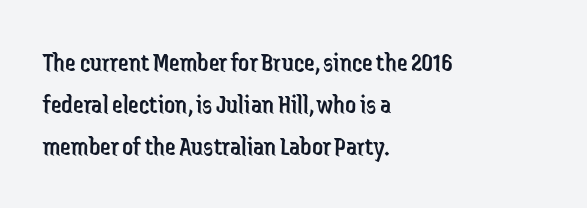
Q: Is the text bold? A: No.
Q: Is the text italic (slanted)? A: No, it is upright.
Q: Is the text underlined? A: No.
Q: How is the paragraph aligned? A: Left-aligned.
Q: Is the spacing between letters normal or unusually wide? A: Normal.
Q: Is the spacing between lines tight, normal or loose? A: Normal.
